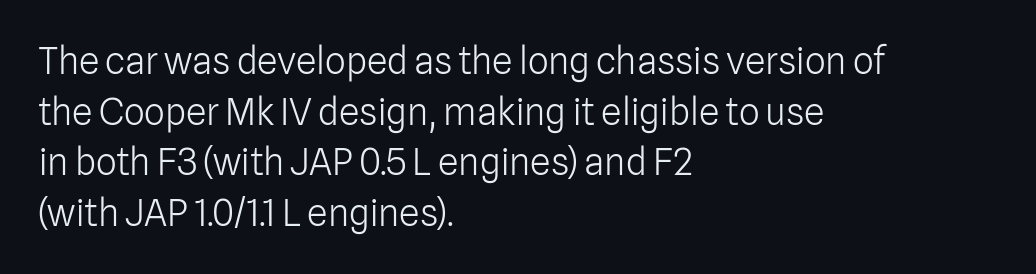
{"serif": "no", "italic": "no", "bold": "no", "weight": "light", "width": "normal", "stroke_contrast": "low", "x_height": "medium", "monospaced": "no", "underline": "no", "align": "left", "line_spacing": "normal", "line_spacing_ratio": 1.37, "letter_spacing": "normal", "letter_spacing_em": 0.0, "glyph_px": 37}
